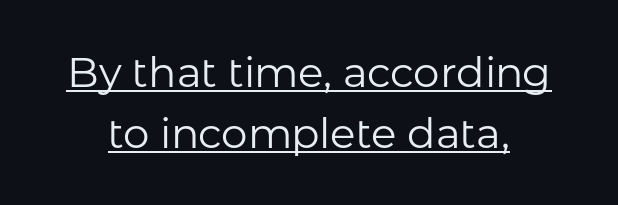
{"serif": "no", "italic": "no", "bold": "no", "weight": "regular", "width": "normal", "stroke_contrast": "low", "x_height": "medium", "monospaced": "no", "underline": "yes", "line_spacing": "normal", "line_spacing_ratio": 1.45, "letter_spacing": "normal", "letter_spacing_em": 0.0, "glyph_px": 42}
